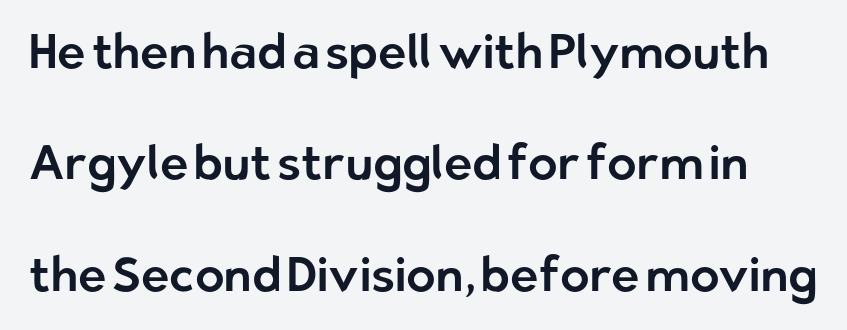
Q: Is the text italic (slanted)? A: No, it is upright.
Q: Is the typeface a serif or a sans-serif typeface? A: Sans-serif.
Q: Is the text underlined? A: No.
Q: Is the spacing between letters normal or unusually wide? A: Normal.
Q: Is the spacing between lines tight, normal or loose? A: Loose.
Q: Width (condensed, normal, or wide)? A: Normal.
Q: Stroke contrast? A: Low.
Q: x-height? A: Medium.
Q: Monospaced? A: No.
